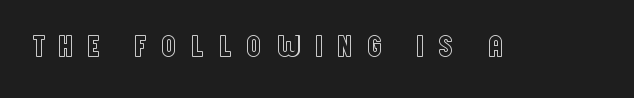
No word sits above an underline. Between one letter and the next there's a generous, obvious gap. This sample has the flowing, uneven cadence of proportional lettering. Tall strokes in this sample are plumb rather than angled.
